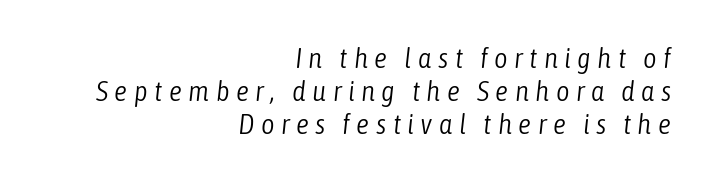
{"italic": "yes", "lean": "right", "slant_degrees": 6, "bold": "no", "weight": "light", "width": "condensed", "stroke_contrast": "low", "x_height": "medium", "monospaced": "no", "underline": "no", "align": "right", "line_spacing": "tight", "line_spacing_ratio": 1.14, "letter_spacing": "wide", "letter_spacing_em": 0.22, "glyph_px": 29}
